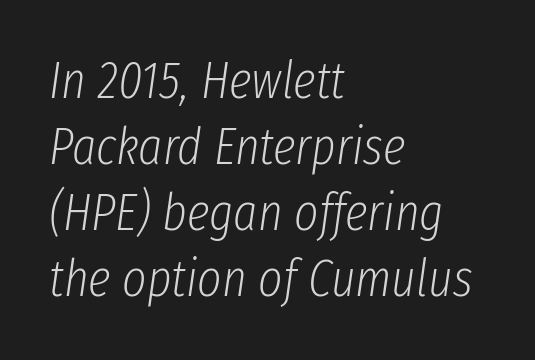
Honestly, the row spacing looks completely unremarkable. Nobody touched the tracking dial on this one. You could not count columns in this text — the font is proportionally spaced. Underlining? Definitely not there.
